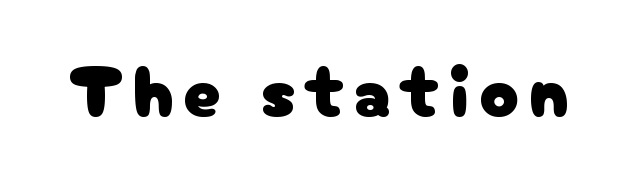
Q: Is the text italic (slanted)? A: No, it is upright.
Q: Is the typeface a serif or a sans-serif typeface? A: Sans-serif.
Q: Is the text underlined? A: No.
Q: Width (condensed, normal, or wide)? A: Normal.
Q: Stroke contrast? A: Low.
Q: x-height? A: Medium.
Q: Monospaced? A: No.
